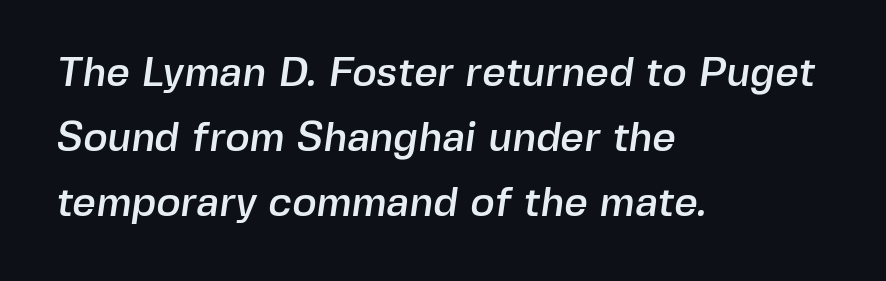
This sample is left-justified, so line endings fall wherever the words run out. The characters display no serif detailing; their extremities are plain. Honestly, there is no underline to notice here at all. Words appear dense and cohesive because spacing is normal. If you measured baseline to baseline, you'd find a middling distance.
